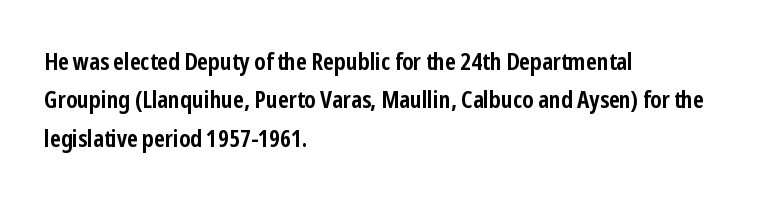
Q: Is the text bold? A: Yes.
Q: Is the text italic (slanted)? A: No, it is upright.
Q: Is the text underlined? A: No.
Q: How is the paragraph aligned? A: Left-aligned.
Q: Is the spacing between letters normal or unusually wide? A: Normal.
Q: Is the spacing between lines tight, normal or loose? A: Normal.
